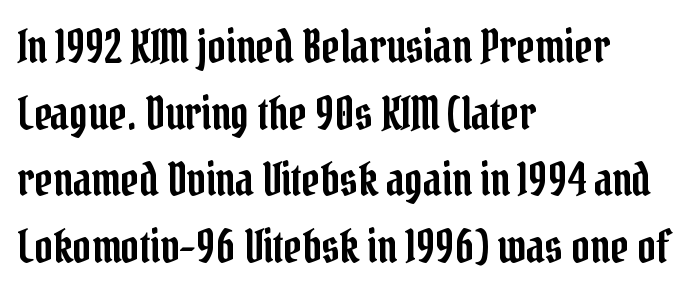
{"serif": "yes", "italic": "no", "width": "condensed", "stroke_contrast": "low", "x_height": "medium", "monospaced": "no", "underline": "no", "align": "left", "line_spacing": "normal", "line_spacing_ratio": 1.48, "letter_spacing": "normal", "letter_spacing_em": 0.0, "glyph_px": 45}
